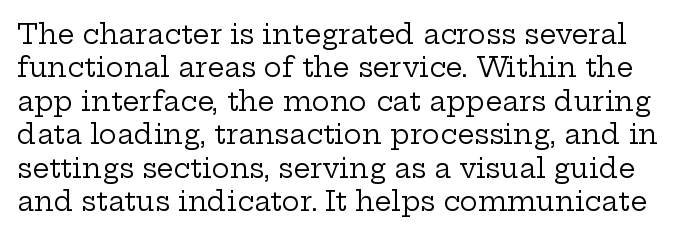
Q: Is the text bold? A: No.
Q: Is the text italic (slanted)? A: No, it is upright.
Q: Is the text underlined? A: No.
Q: Is the spacing between letters normal or unusually wide? A: Normal.
